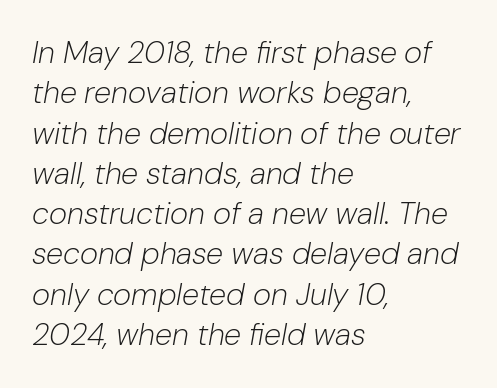
The image shows 31 px light type, italic (leaning right); set left-aligned, normal line spacing (1.3x), normal letter spacing, not underlined; low stroke contrast and a medium x-height.
